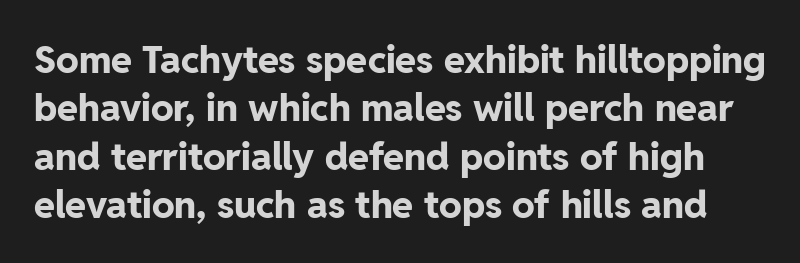
Underlining? Definitely not there. Do the characters align in a grid? No, the font is proportional. These lines sit exactly where default settings would place them. The type is set solid horizontally, with unmodified tracking. I'd describe the lettering as bold — thick and assertive.
